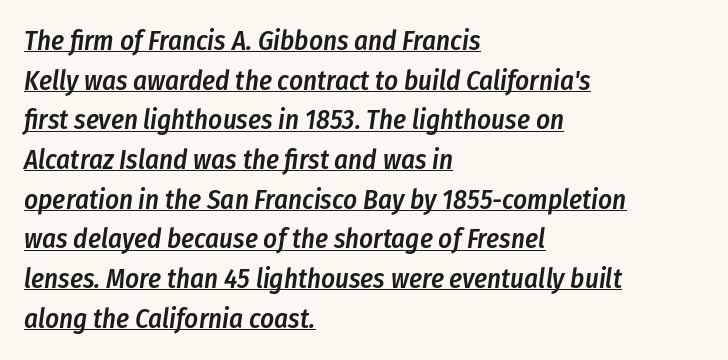
The image shows 27 px text type, italic (leaning right); set left-aligned, normal line spacing (1.47x), normal letter spacing, underlined.
